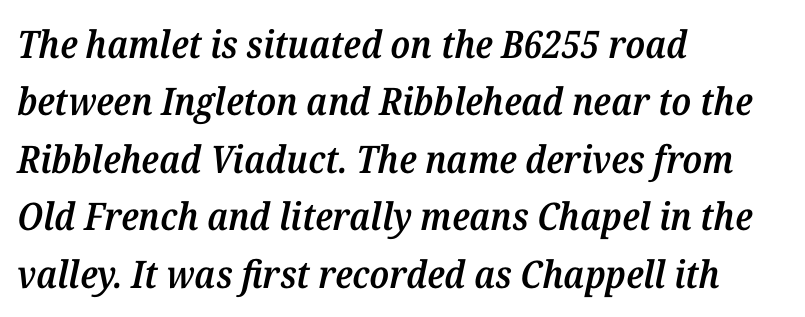
Default kerning and tracking; the words read as compact shapes. The lines in this sample share a left origin and differ only in where they stop. Every letter is mildly thick-stroked: semibold rather than bold. Horizontal bands of white between lines are of average thickness.
